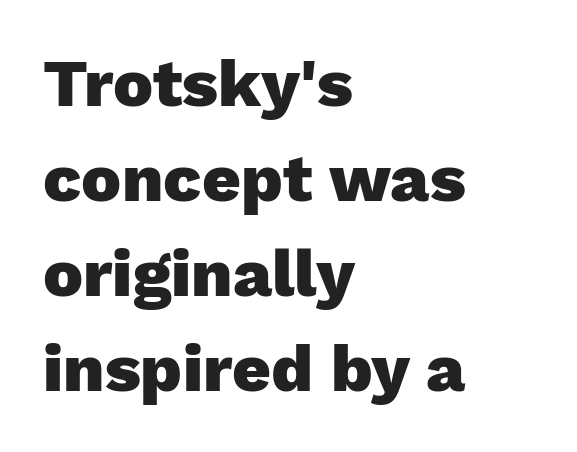
Does the lettering tilt? It doesn't — this is upright. A typesetter would call this leading conventional body-copy spacing. Line starts are locked; line ends wander. Any mark beneath the type? The region is blank. A full-strength bold gives these letters their thick strokes.
